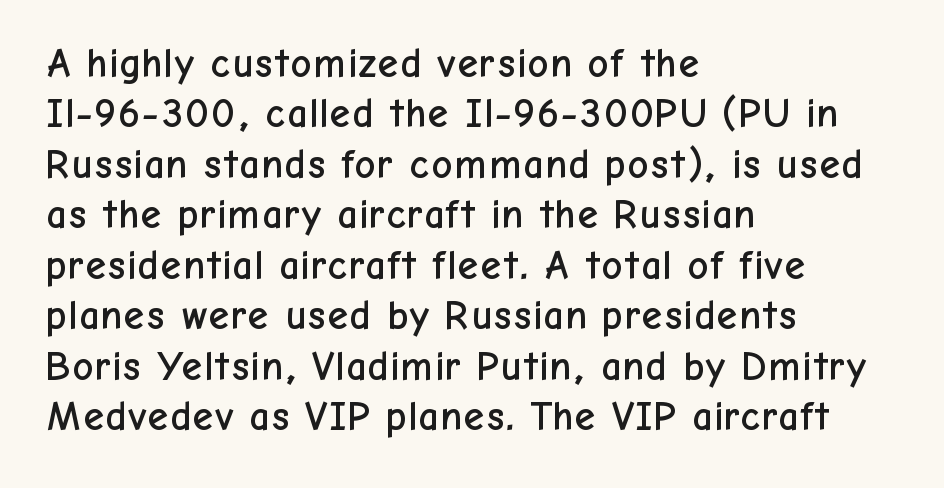
What stands out about the letter spacing? Nothing — it is the standard amount. Every stem runs plumb, perpendicular to the baseline. Do the characters align in a grid? No, the font is proportional. Font category for this specimen: sans-serif. Decoration check: the copy has no underline.
